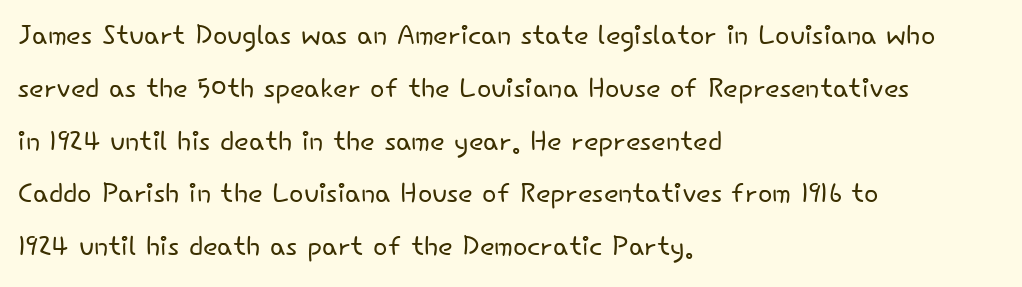
Q: Is the text bold? A: No.
Q: Is the text italic (slanted)? A: No, it is upright.
Q: Is the typeface a serif or a sans-serif typeface? A: Sans-serif.
Q: Is the text underlined? A: No.
Q: How is the paragraph aligned? A: Left-aligned.
Q: Is the spacing between letters normal or unusually wide? A: Normal.
Q: Is the spacing between lines tight, normal or loose? A: Normal.
Q: Width (condensed, normal, or wide)? A: Normal.
Q: Stroke contrast? A: Low.
Q: x-height? A: Small.
Q: Monospaced? A: No.
